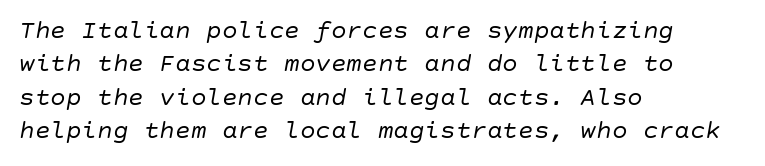
Decoration check: the copy has no underline. Regular leading. Leftover space on each line is placed entirely after the last word. Standard letterfit; no display-style spreading of the glyphs. The axis of the letterforms is tilted away from vertical.
